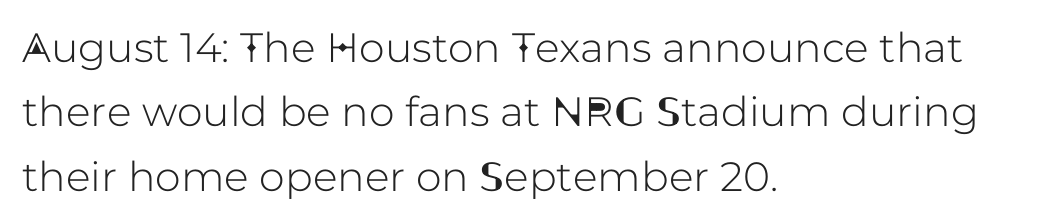
The image shows 41 px sans-serif type, upright; set left-aligned, normal line spacing (1.57x), normal letter spacing, not underlined; low stroke contrast and a medium x-height.
